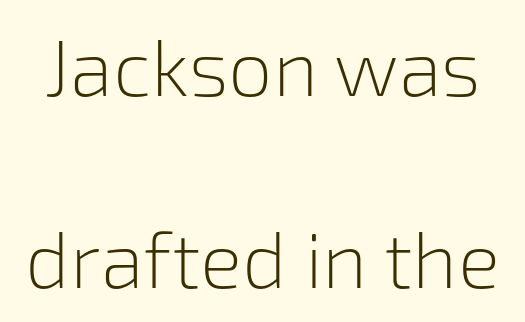
{"serif": "no", "italic": "no", "bold": "no", "weight": "light", "width": "normal", "stroke_contrast": "low", "x_height": "medium", "monospaced": "no", "underline": "no", "line_spacing": "loose", "line_spacing_ratio": 2.43, "letter_spacing": "normal", "letter_spacing_em": 0.0, "glyph_px": 79}
